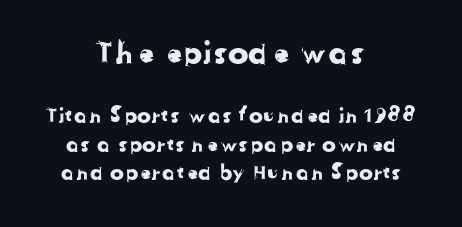
Two sizes are in play, and the larger belongs to the first block. Each letter's strokes conclude bluntly, with no projecting serifs. This sample uses plain, unmodified letter spacing. Alignment: centered.
